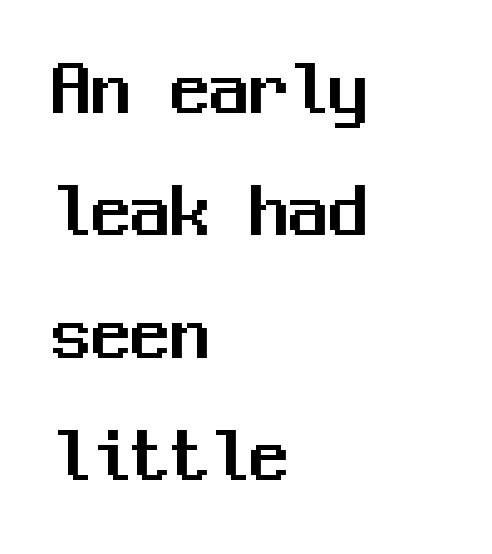
The image shows 79 px sans-serif type, upright, monospaced; set left-aligned, normal line spacing (1.55x), normal letter spacing, not underlined; medium stroke contrast and a medium x-height.
